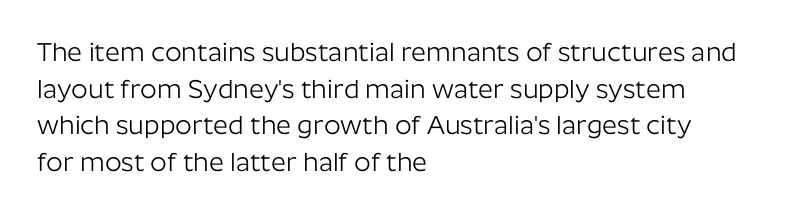
In CSS terms this would be text-align: left. The words here are not underlined. The font is comparable to plain body text, perhaps lighter. Every character sits straight up, as roman type does. The vertical gap from one line to the next is medium. Compared with typical body copy, the letter spacing here is the same.
